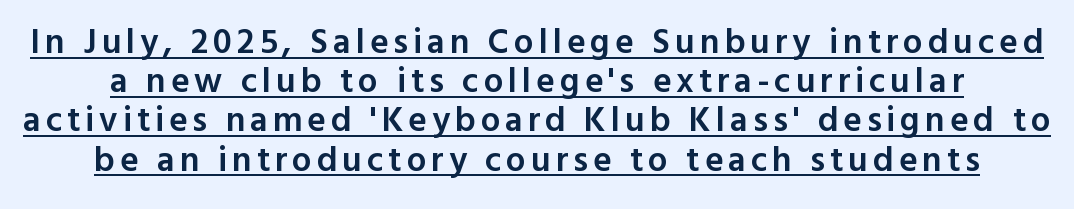
Weight check: semibold — heavier than regular, not quite bold. This rendering features underlined lettering. Both edges are ragged and mirror each other, which tells us the setting is centered. Serifs: no, the terminals of the letterforms are clean.
